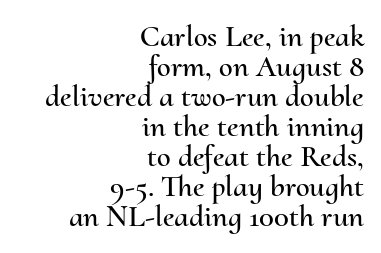
{"italic": "no", "width": "normal", "stroke_contrast": "medium", "x_height": "small", "monospaced": "no", "underline": "no", "align": "right", "line_spacing": "tight", "line_spacing_ratio": 0.97, "letter_spacing": "normal", "letter_spacing_em": 0.0, "glyph_px": 31}
